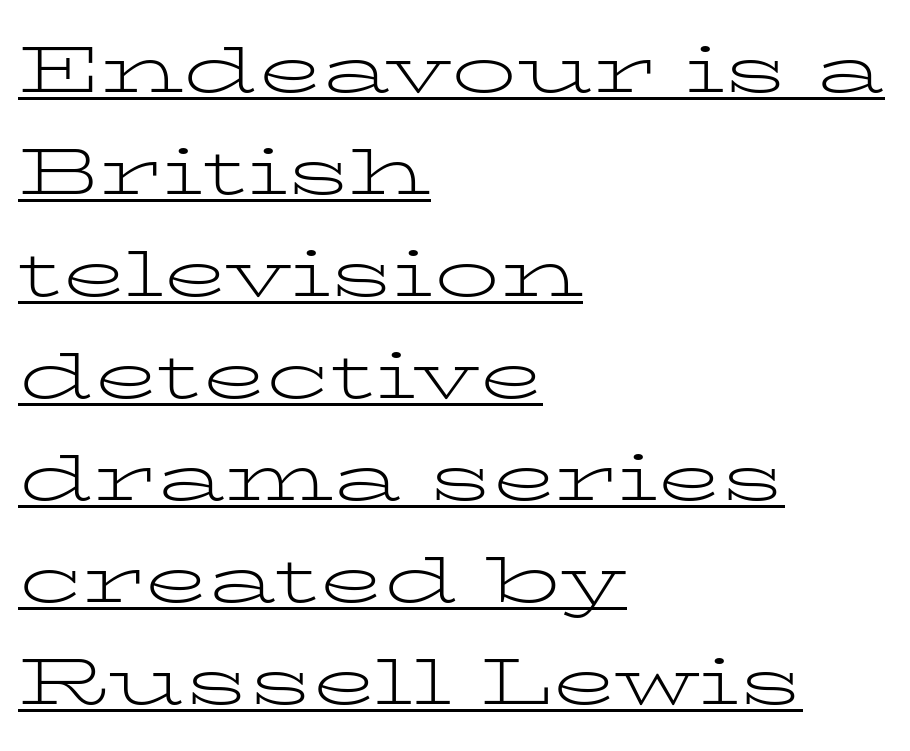
The image shows 65 px light, wide serif type, upright; set left-aligned, normal line spacing (1.57x), normal letter spacing, underlined; low stroke contrast and a medium x-height.
